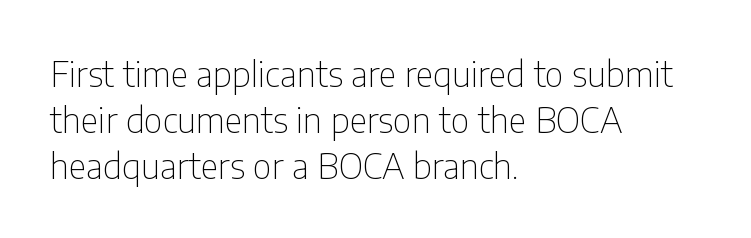
{"serif": "no", "italic": "no", "bold": "no", "weight": "thin", "width": "condensed", "stroke_contrast": "low", "x_height": "medium", "monospaced": "no", "underline": "no", "align": "left", "line_spacing": "normal", "line_spacing_ratio": 1.32, "letter_spacing": "normal", "letter_spacing_em": 0.0, "glyph_px": 35}
